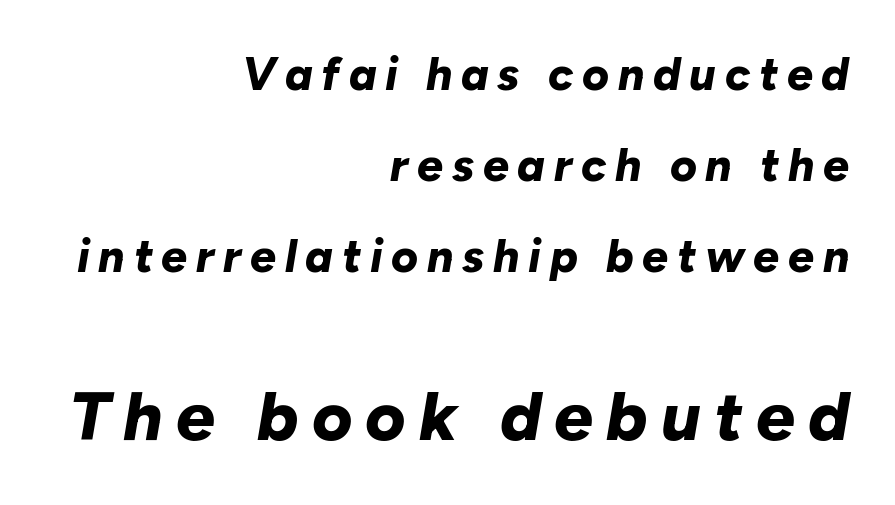
Q: Is the text bold? A: Yes.
Q: Is the text italic (slanted)? A: Yes, it leans right by about 10 degrees.
Q: Is the text underlined? A: No.
Q: How is the paragraph aligned? A: Right-aligned.
Q: Is the spacing between lines tight, normal or loose? A: Loose.
Q: Which block of text is set in a larger size, the first (top) or the second (bottom)? A: The second (bottom) one.
Q: Width (condensed, normal, or wide)? A: Normal.
Q: Stroke contrast? A: Low.
Q: x-height? A: Medium.
Q: Monospaced? A: No.
